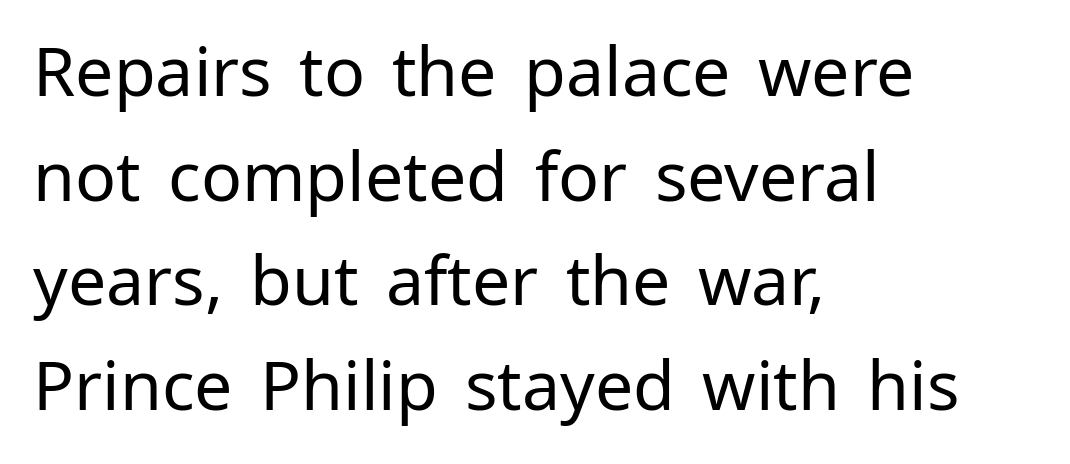
The image shows 68 px regular-weight sans-serif type, upright; set left-aligned, normal line spacing (1.54x), normal letter spacing, not underlined; low stroke contrast and a medium x-height.
